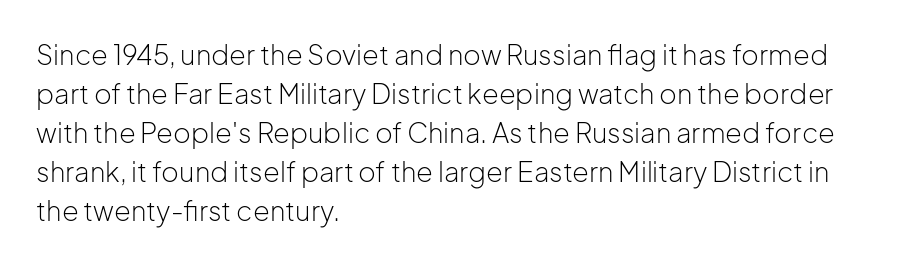
{"italic": "no", "bold": "no", "underline": "no", "align": "left", "line_spacing": "normal", "line_spacing_ratio": 1.44, "letter_spacing": "normal", "letter_spacing_em": 0.0, "glyph_px": 27}
